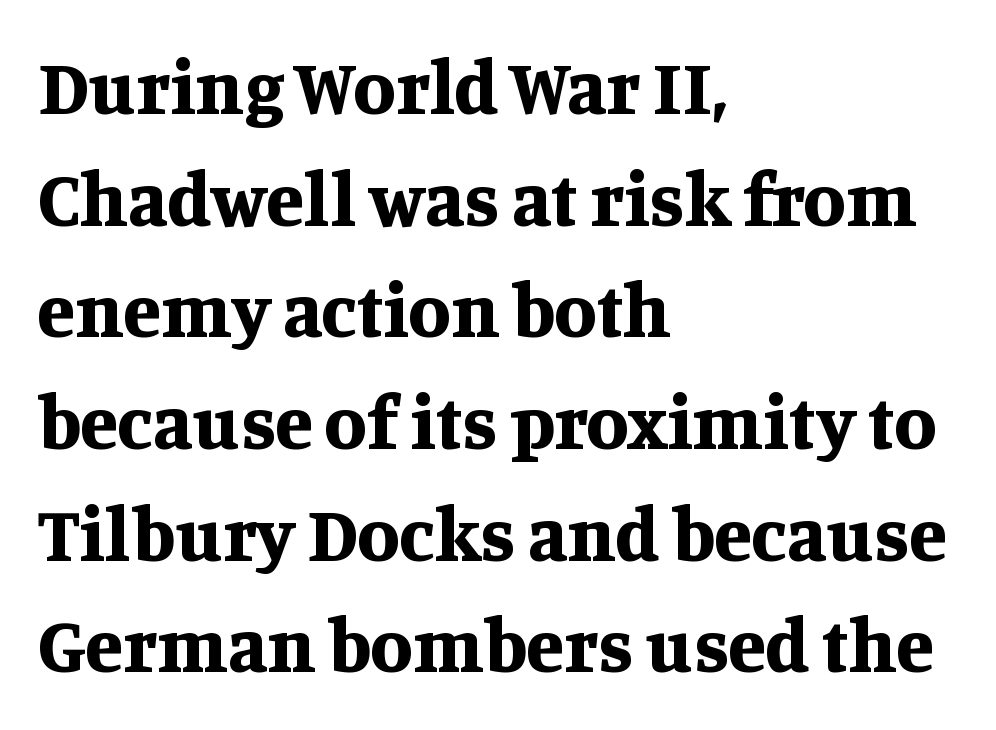
{"serif": "yes", "italic": "no", "bold": "yes", "weight": "bold", "width": "normal", "stroke_contrast": "medium", "x_height": "large", "monospaced": "no", "underline": "no", "align": "left", "line_spacing": "normal", "line_spacing_ratio": 1.45, "letter_spacing": "normal", "letter_spacing_em": 0.0, "glyph_px": 77}
